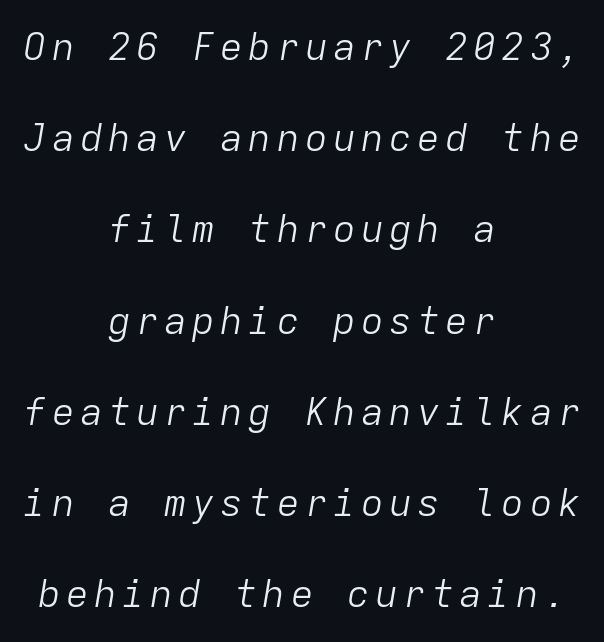
Leftover space on each line is divided equally before and after the words. Think standard paragraph weight, or any step lighter than that. The letters march in equal steps, a hallmark of fixed-pitch type. Beneath every word, the page is bare. Looking at the ascenders, they clearly lean. One glance says open: line gaps are wider than usual.
